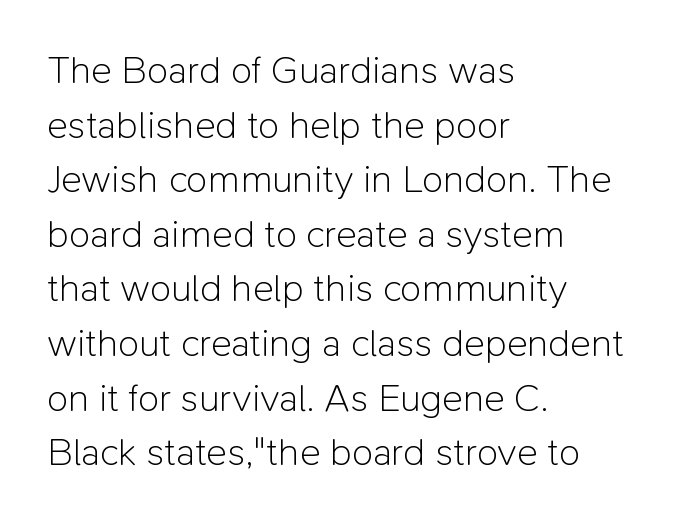
Q: Is the text bold? A: No.
Q: Is the text italic (slanted)? A: No, it is upright.
Q: Is the typeface a serif or a sans-serif typeface? A: Sans-serif.
Q: Is the text underlined? A: No.
Q: How is the paragraph aligned? A: Left-aligned.
Q: Is the spacing between letters normal or unusually wide? A: Normal.
Q: Is the spacing between lines tight, normal or loose? A: Normal.
Q: Width (condensed, normal, or wide)? A: Normal.
Q: Stroke contrast? A: Low.
Q: x-height? A: Medium.
Q: Monospaced? A: No.
